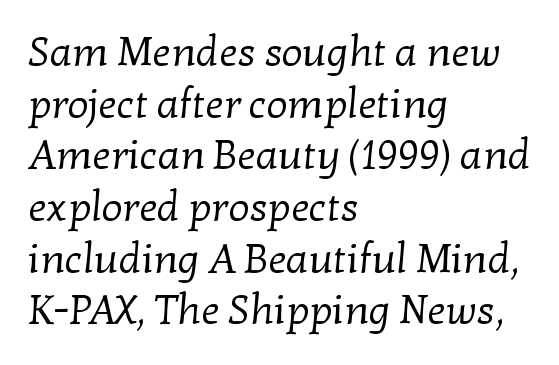
The image shows 41 px regular-weight serif type; set left-aligned, normal line spacing (1.26x), normal letter spacing, not underlined; low stroke contrast and a medium x-height.
